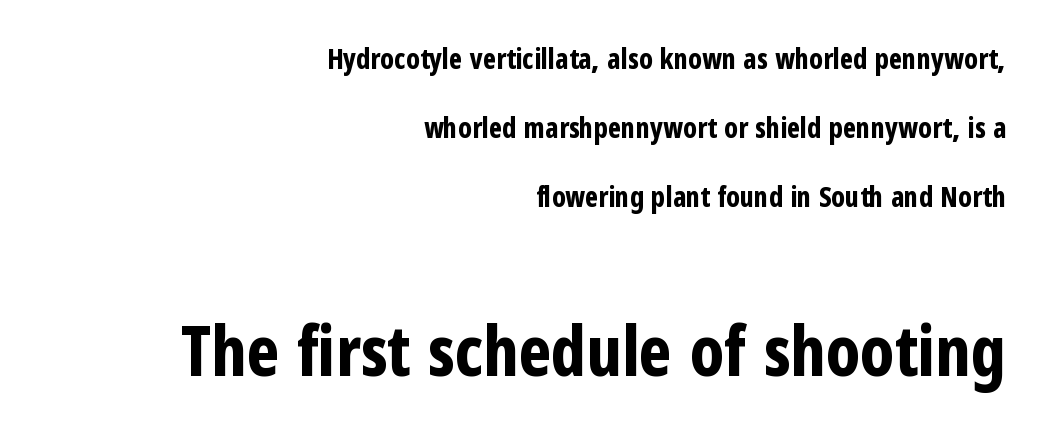
The image shows 69 px bold, condensed sans-serif type, upright; set right-aligned, loose line spacing (2.47x), normal letter spacing, not underlined; the second (bottom) block is 2.46x larger; low stroke contrast and a medium x-height.
